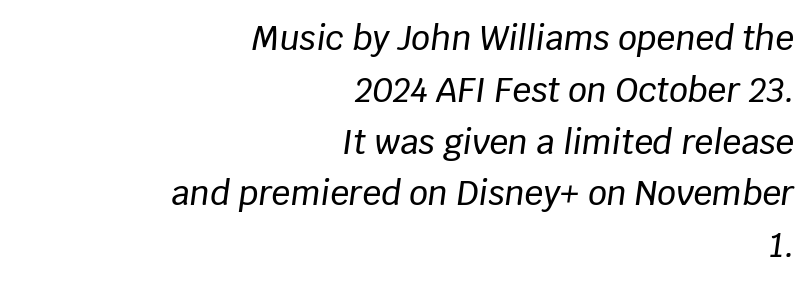
The image shows 33 px text type, italic (leaning right); set right-aligned, normal line spacing (1.57x), normal letter spacing, not underlined; low stroke contrast and a large x-height.
